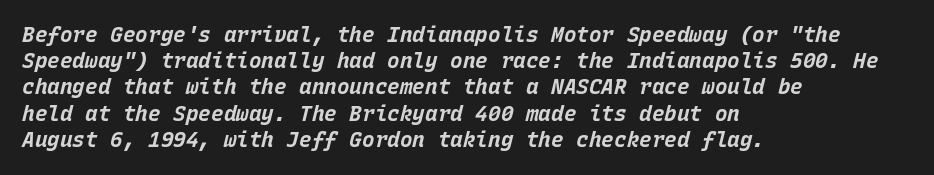
The specimen omits any rule beneath the text block's lines. A typesetter would mark this as italic. One-word summary of the alignment: left. Pretty heavy lettering here — definitely bold. Caption: standard tracking, unaltered.
